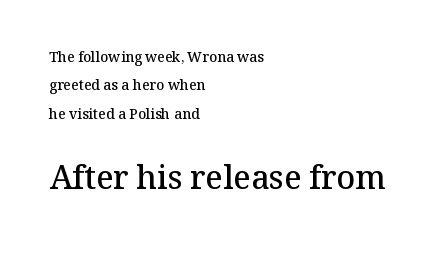
The image shows 32 px semibold serif type, upright; set left-aligned, loose line spacing (2.02x), normal letter spacing, not underlined; the second (bottom) block is 2.29x larger; medium stroke contrast and a medium x-height.
